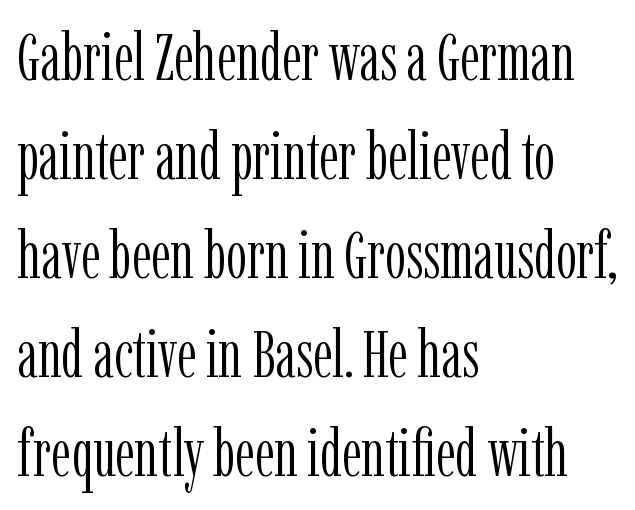
Q: Is the text bold? A: No.
Q: Is the text italic (slanted)? A: No, it is upright.
Q: Is the typeface a serif or a sans-serif typeface? A: Serif.
Q: Is the text underlined? A: No.
Q: How is the paragraph aligned? A: Left-aligned.
Q: Is the spacing between letters normal or unusually wide? A: Normal.
Q: Is the spacing between lines tight, normal or loose? A: Normal.
Q: Width (condensed, normal, or wide)? A: Condensed.
Q: Stroke contrast? A: Low.
Q: x-height? A: Medium.
Q: Monospaced? A: No.
